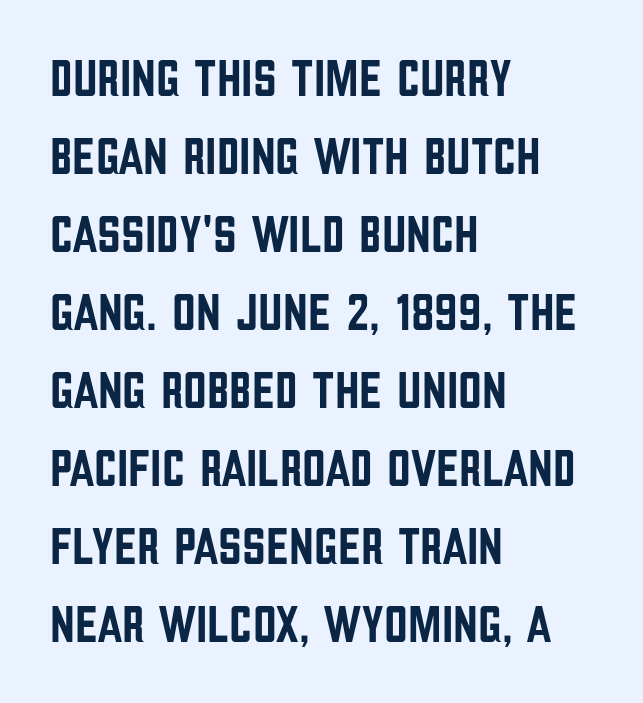
{"serif": "no", "italic": "no", "width": "condensed", "stroke_contrast": "low", "x_height": "large", "monospaced": "no", "underline": "no", "align": "left", "line_spacing": "normal", "line_spacing_ratio": 1.5, "letter_spacing": "normal", "letter_spacing_em": 0.0, "glyph_px": 52}
